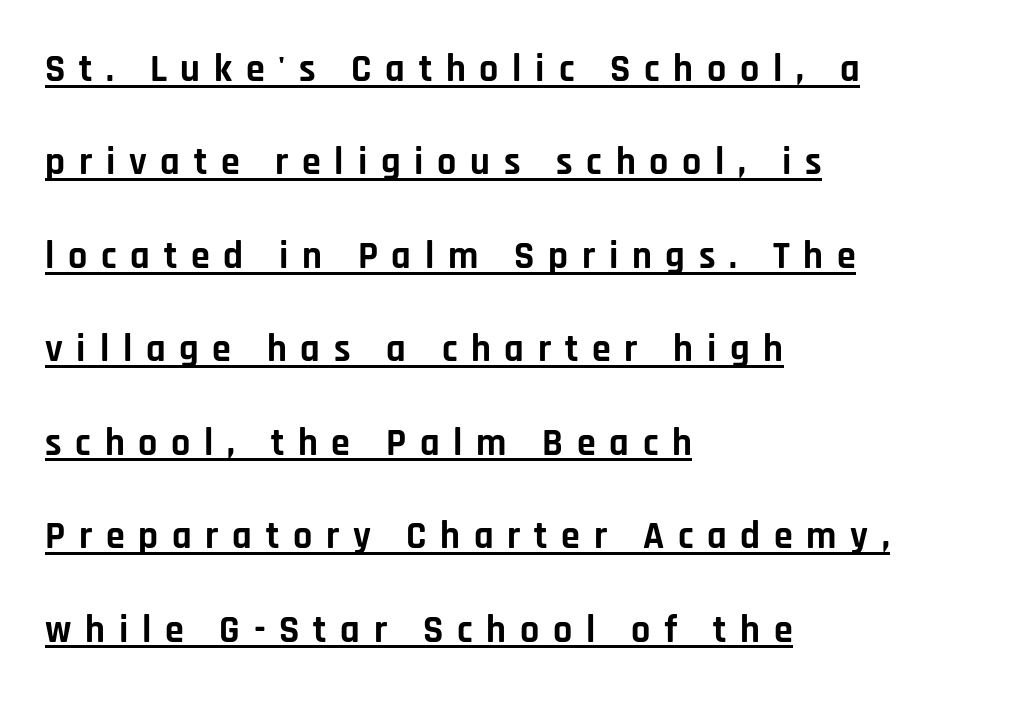
Q: Is the text bold? A: Yes.
Q: Is the text italic (slanted)? A: No, it is upright.
Q: Is the typeface a serif or a sans-serif typeface? A: Sans-serif.
Q: Is the text underlined? A: Yes.
Q: How is the paragraph aligned? A: Left-aligned.
Q: Is the spacing between letters normal or unusually wide? A: Unusually wide.
Q: Is the spacing between lines tight, normal or loose? A: Loose.
Q: Width (condensed, normal, or wide)? A: Normal.
Q: Stroke contrast? A: Low.
Q: x-height? A: Large.
Q: Monospaced? A: No.
